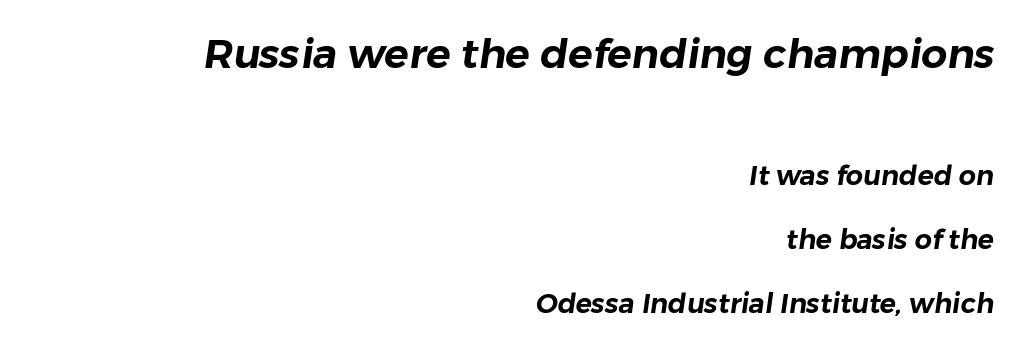
Q: Is the typeface a serif or a sans-serif typeface? A: Sans-serif.
Q: Is the text underlined? A: No.
Q: How is the paragraph aligned? A: Right-aligned.
Q: Is the spacing between letters normal or unusually wide? A: Normal.
Q: Is the spacing between lines tight, normal or loose? A: Loose.
Q: Which block of text is set in a larger size, the first (top) or the second (bottom)? A: The first (top) one.
Q: Width (condensed, normal, or wide)? A: Normal.
Q: Stroke contrast? A: Low.
Q: x-height? A: Medium.
Q: Monospaced? A: No.
